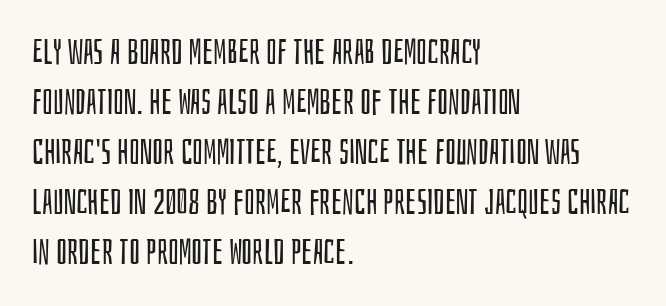
Summary of weight: not heavy and not bold. This rendering features lettering with no underline. The typesetter chose a ragged-right arrangement here. Students, note that the glyphs here touch the page at normal intervals.
